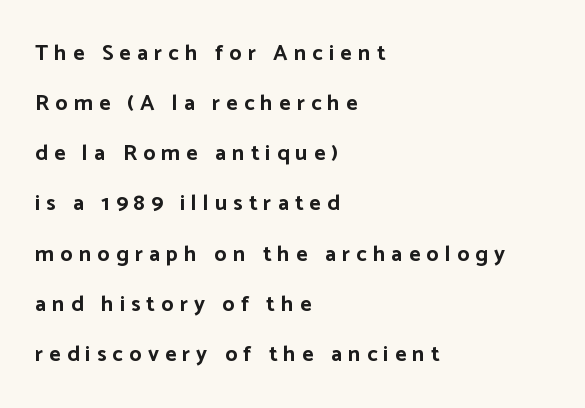
Q: Is the text bold? A: Yes.
Q: Is the text italic (slanted)? A: No, it is upright.
Q: Is the text underlined? A: No.
Q: How is the paragraph aligned? A: Left-aligned.
Q: Is the spacing between letters normal or unusually wide? A: Unusually wide.
Q: Is the spacing between lines tight, normal or loose? A: Loose.
